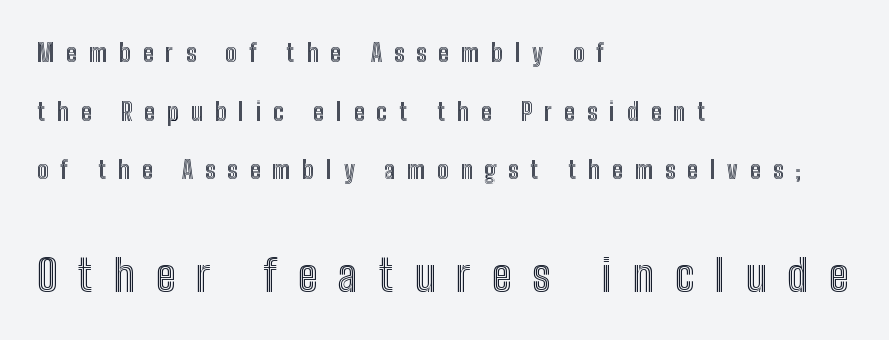
The image shows 44 px condensed type, upright; set left-aligned, loose line spacing (2.35x), unusually wide letter spacing (+0.48 em), not underlined; the second (bottom) block is 1.76x larger; a medium x-height.
